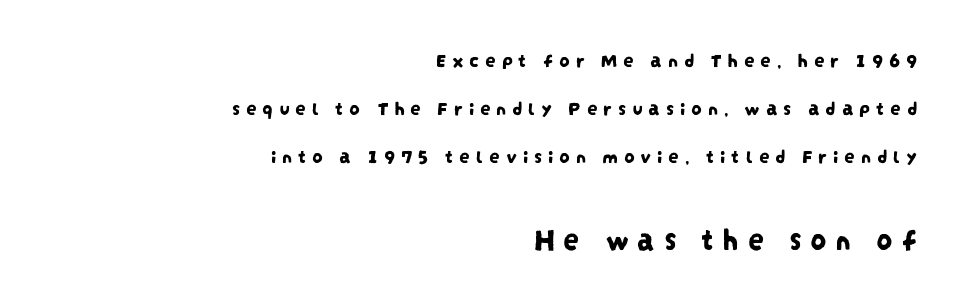
The image shows 32 px condensed sans-serif type; set right-aligned, loose line spacing (2.29x), unusually wide letter spacing (+0.27 em), not underlined; the second (bottom) block is 1.52x larger; low stroke contrast and a large x-height.
